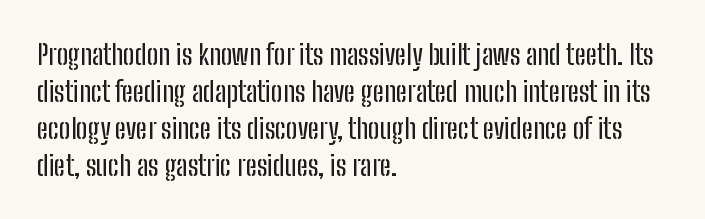
{"serif": "no", "italic": "no", "width": "condensed", "stroke_contrast": "low", "x_height": "medium", "monospaced": "no", "underline": "no", "align": "left", "line_spacing": "normal", "line_spacing_ratio": 1.32, "letter_spacing": "normal", "letter_spacing_em": 0.0, "glyph_px": 28}
